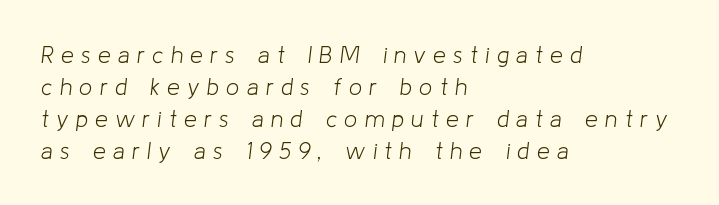
Q: Is the text bold? A: No.
Q: Is the text italic (slanted)? A: Yes, it leans right by about 8 degrees.
Q: Is the text underlined? A: No.
Q: How is the paragraph aligned? A: Left-aligned.
Q: Is the spacing between letters normal or unusually wide? A: Unusually wide.
Q: Is the spacing between lines tight, normal or loose? A: Normal.
